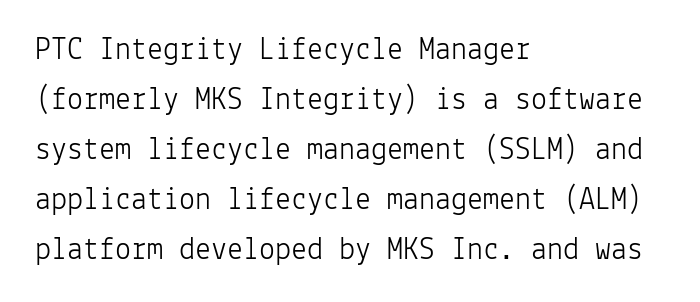
The strip under each line holds only bare page. Ordinary non-slanted type is in use. Weight: in the light-to-regular range. The letters march in equal steps, a hallmark of fixed-pitch type. Between one letter and the next there's only the usual sliver of space. Evenly set lines give the paragraph a standard silhouette.
